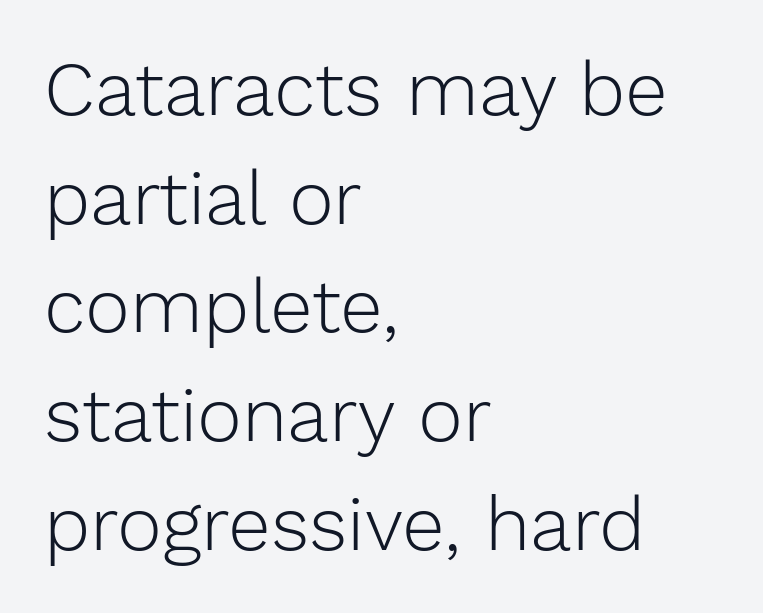
The rendering shows plain stroke endings on the letterforms — a sans-serif design. The text block is weighted toward the left margin, trailing off unevenly rightward. Observe the ordinary spacing: letters are neighbours, not strangers. Just letters on the line, the space beneath them empty.
